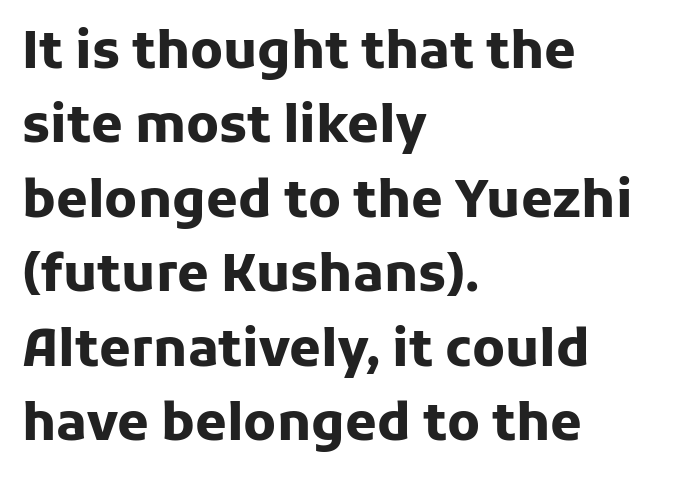
Does the copy run flush right? No — it runs flush left. One glance says typical: line gaps are just what's usual. Note the varied advance widths — an 'i' is clearly narrower than an 'm'. The font family rendered here belongs to the sans-serif group. In terms of letterspacing, this is plain default setting.
